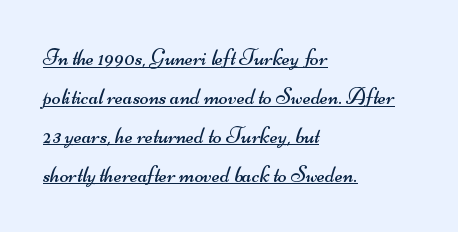
This reads as an unemphasized weight, regular at the heaviest. This sample uses plain, unmodified letter spacing. Successive baselines arrive at the customary interval. Looks like someone drew a line under every word here. The text block is weighted toward the left margin, trailing off unevenly rightward.
